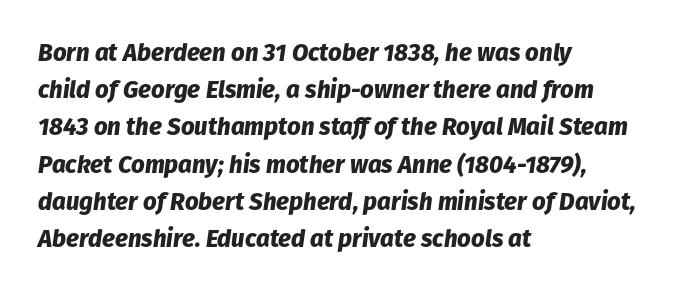
Q: Is the text bold? A: Yes.
Q: Is the text italic (slanted)? A: Yes, it leans right by about 8 degrees.
Q: Is the text underlined? A: No.
Q: How is the paragraph aligned? A: Left-aligned.
Q: Is the spacing between letters normal or unusually wide? A: Normal.
Q: Is the spacing between lines tight, normal or loose? A: Normal.
